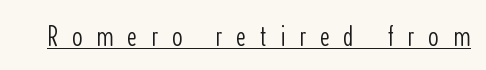
{"serif": "no", "italic": "no", "bold": "no", "weight": "light", "width": "condensed", "stroke_contrast": "low", "x_height": "medium", "monospaced": "no", "underline": "yes", "letter_spacing": "wide", "letter_spacing_em": 0.45, "glyph_px": 30}
